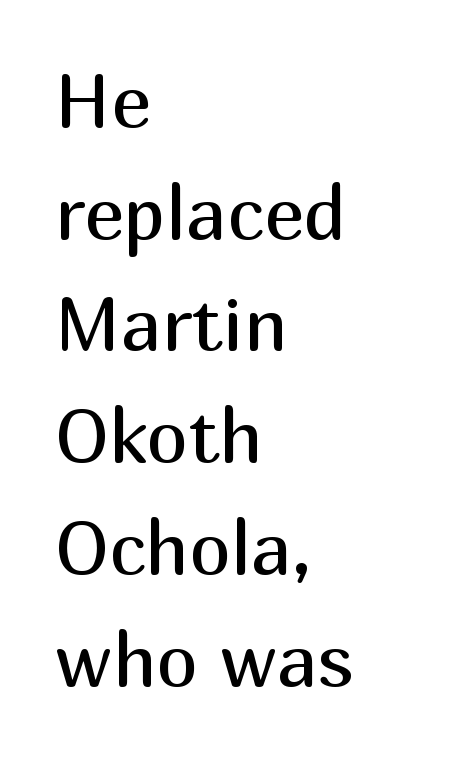
Q: Is the text bold? A: No.
Q: Is the text italic (slanted)? A: No, it is upright.
Q: Is the typeface a serif or a sans-serif typeface? A: Sans-serif.
Q: Is the text underlined? A: No.
Q: How is the paragraph aligned? A: Left-aligned.
Q: Is the spacing between letters normal or unusually wide? A: Normal.
Q: Is the spacing between lines tight, normal or loose? A: Normal.
Q: Width (condensed, normal, or wide)? A: Normal.
Q: Stroke contrast? A: Medium.
Q: x-height? A: Medium.
Q: Monospaced? A: No.
